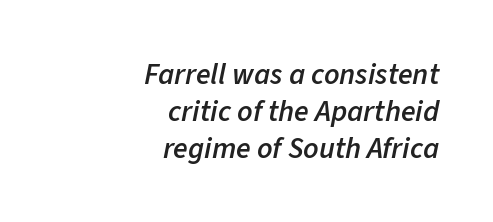
{"italic": "yes", "lean": "right", "slant_degrees": 11, "bold": "semi", "weight": "semibold", "width": "normal", "stroke_contrast": "low", "x_height": "medium", "monospaced": "no", "underline": "no", "align": "right", "line_spacing_ratio": 1.23, "letter_spacing": "normal", "letter_spacing_em": 0.0, "glyph_px": 30}
